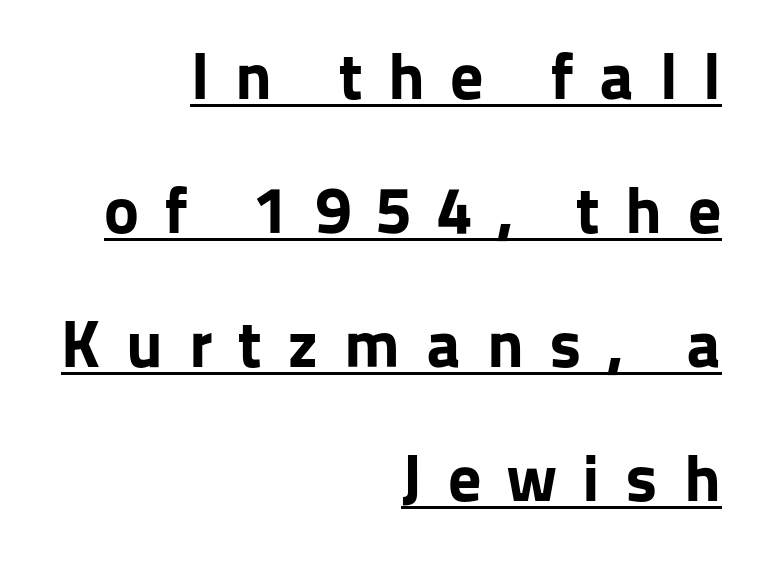
Q: Is the text bold? A: Yes.
Q: Is the text italic (slanted)? A: No, it is upright.
Q: Is the typeface a serif or a sans-serif typeface? A: Sans-serif.
Q: Is the text underlined? A: Yes.
Q: How is the paragraph aligned? A: Right-aligned.
Q: Is the spacing between letters normal or unusually wide? A: Unusually wide.
Q: Is the spacing between lines tight, normal or loose? A: Loose.
Q: Width (condensed, normal, or wide)? A: Normal.
Q: Stroke contrast? A: Low.
Q: x-height? A: Medium.
Q: Monospaced? A: No.
